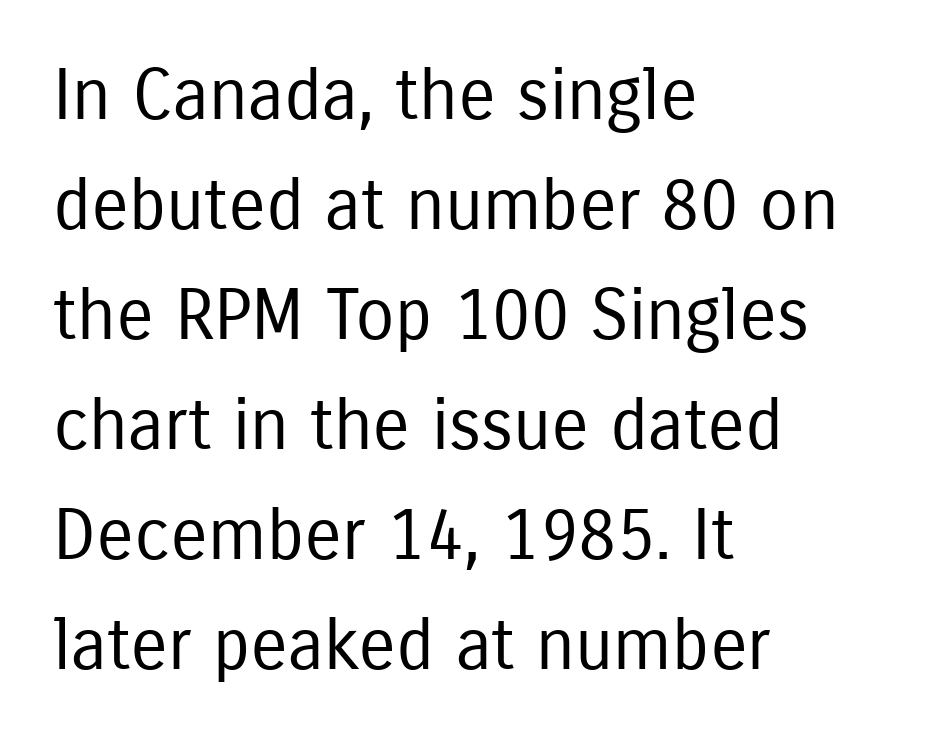
Q: Is the text bold? A: No.
Q: Is the text italic (slanted)? A: No, it is upright.
Q: Is the typeface a serif or a sans-serif typeface? A: Sans-serif.
Q: Is the text underlined? A: No.
Q: How is the paragraph aligned? A: Left-aligned.
Q: Is the spacing between letters normal or unusually wide? A: Normal.
Q: Is the spacing between lines tight, normal or loose? A: Normal.
Q: Width (condensed, normal, or wide)? A: Condensed.
Q: Stroke contrast? A: Low.
Q: x-height? A: Medium.
Q: Monospaced? A: No.
